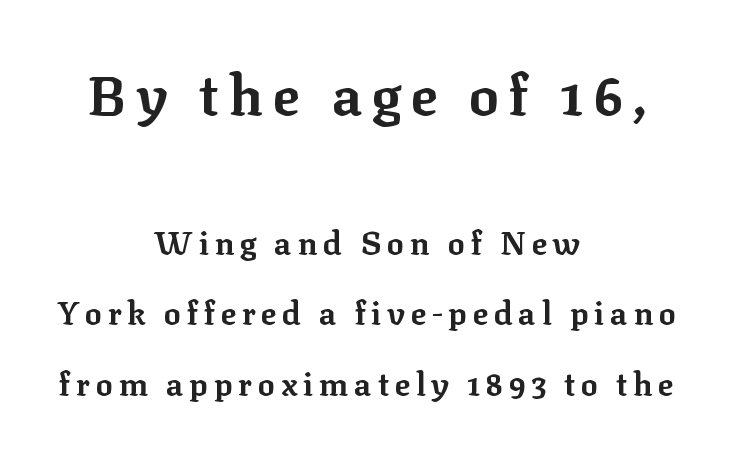
The paragraph shown floats in the horizontal middle. Which of the two is more prominent by size? The first, at the top. A great deal of white space separates one row of letters from the next. The font's upright variant was chosen for this text. Small tapered or slab feet sit at the stroke ends, so this counts as serif. Emphasis by weight is at full strength: bold.
